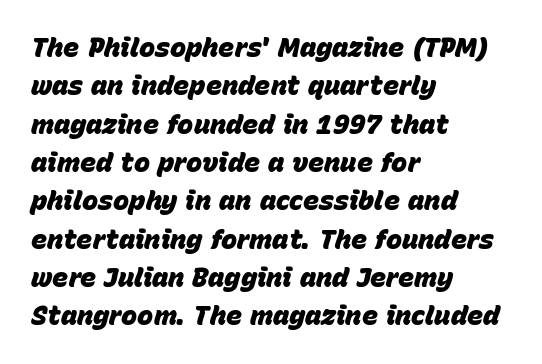
{"italic": "yes", "lean": "right", "slant_degrees": 15, "bold": "yes", "underline": "no", "align": "left", "line_spacing": "normal", "line_spacing_ratio": 1.42, "letter_spacing": "normal", "letter_spacing_em": 0.0, "glyph_px": 27}
